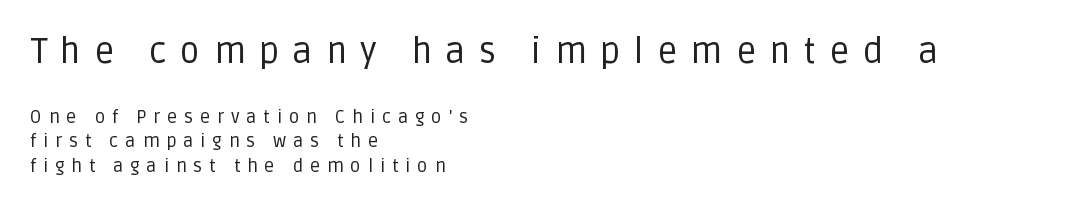
Compared with typical paragraphs, the rows here are spaced about the same. The foot of each line stays bare and open. Is the stroke heavy? The answer is a plain regular-or-lighter. Is there any slant? The stems are plumb. Teacher's note: observe the even left margin — that is flush-left alignment. Character size in the leading block exceeds that of the trailing block.
